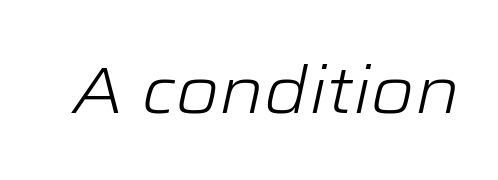
{"italic": "yes", "lean": "right", "slant_degrees": 12, "bold": "no", "weight": "light", "width": "wide", "stroke_contrast": "low", "x_height": "medium", "monospaced": "no", "underline": "no", "letter_spacing": "normal", "letter_spacing_em": 0.0, "glyph_px": 66}
